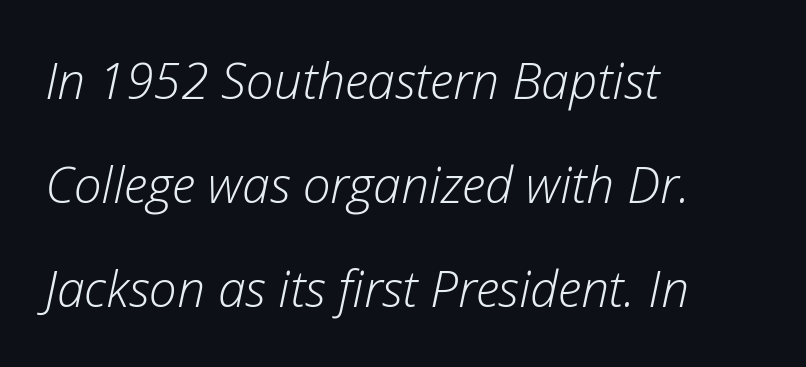
Q: Is the text bold? A: No.
Q: Is the text italic (slanted)? A: Yes, it leans right by about 12 degrees.
Q: Is the text underlined? A: No.
Q: How is the paragraph aligned? A: Left-aligned.
Q: Is the spacing between letters normal or unusually wide? A: Normal.
Q: Is the spacing between lines tight, normal or loose? A: Loose.
Q: Width (condensed, normal, or wide)? A: Normal.
Q: Stroke contrast? A: Low.
Q: x-height? A: Medium.
Q: Monospaced? A: No.
